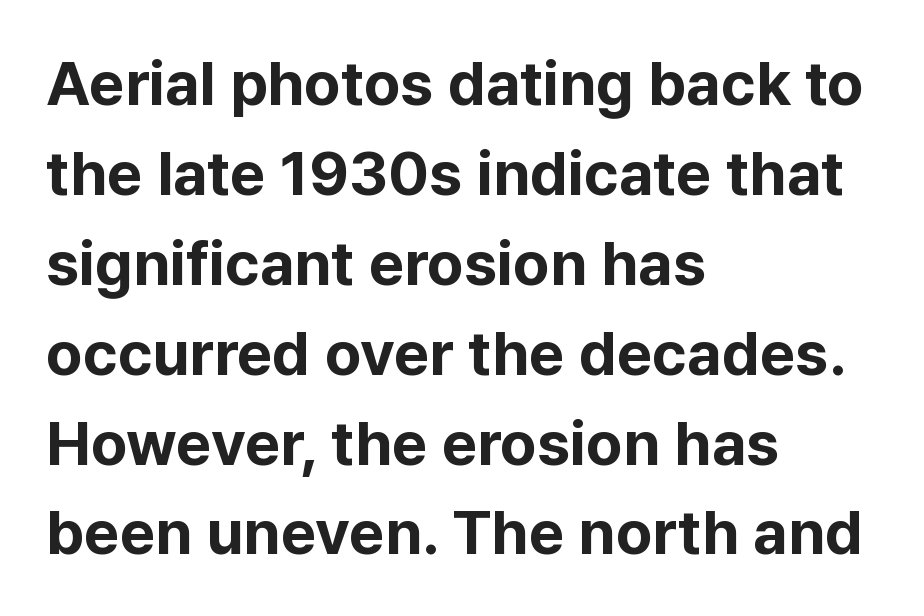
{"serif": "no", "italic": "no", "bold": "yes", "weight": "bold", "width": "normal", "stroke_contrast": "low", "x_height": "medium", "monospaced": "no", "underline": "no", "align": "left", "line_spacing": "normal", "line_spacing_ratio": 1.45, "letter_spacing": "normal", "letter_spacing_em": 0.0, "glyph_px": 62}
